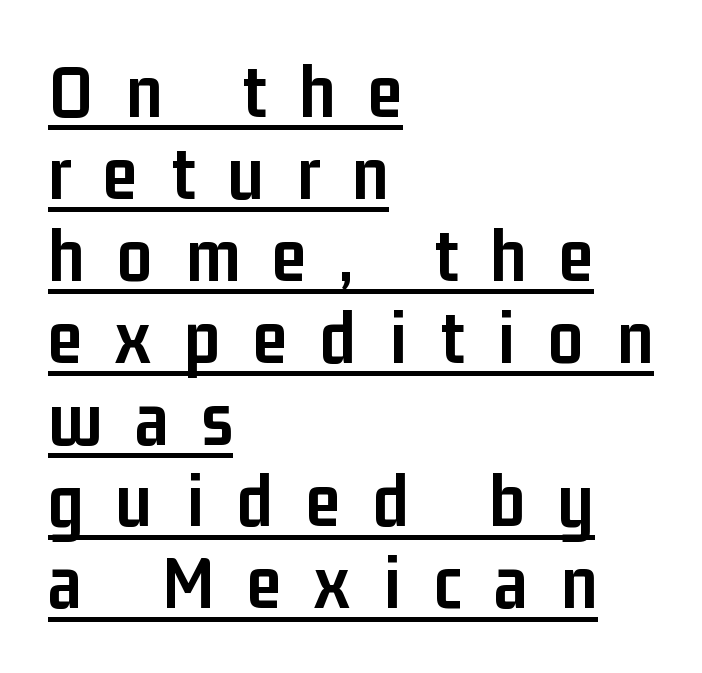
{"serif": "no", "italic": "no", "bold": "yes", "weight": "semibold", "width": "condensed", "stroke_contrast": "low", "x_height": "medium", "monospaced": "no", "underline": "yes", "align": "left", "line_spacing": "tight", "line_spacing_ratio": 1.05, "letter_spacing": "wide", "letter_spacing_em": 0.42, "glyph_px": 78}
